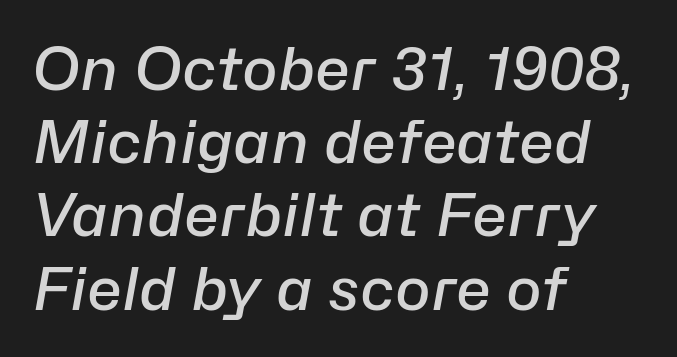
Q: Is the text bold? A: Semi-bold.
Q: Is the text italic (slanted)? A: Yes, it leans right by about 10 degrees.
Q: Is the text underlined? A: No.
Q: How is the paragraph aligned? A: Left-aligned.
Q: Is the spacing between letters normal or unusually wide? A: Normal.
Q: Width (condensed, normal, or wide)? A: Normal.
Q: Stroke contrast? A: Low.
Q: x-height? A: Medium.
Q: Monospaced? A: No.
